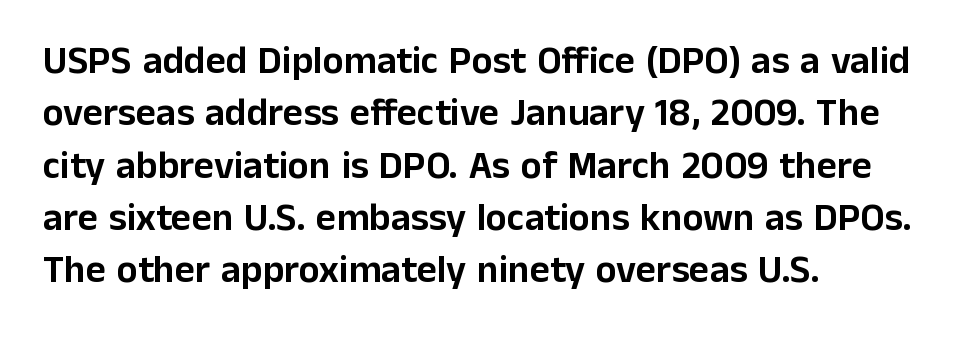
Q: Is the text italic (slanted)? A: No, it is upright.
Q: Is the typeface a serif or a sans-serif typeface? A: Sans-serif.
Q: Is the text underlined? A: No.
Q: How is the paragraph aligned? A: Left-aligned.
Q: Is the spacing between letters normal or unusually wide? A: Normal.
Q: Is the spacing between lines tight, normal or loose? A: Normal.
Q: Width (condensed, normal, or wide)? A: Normal.
Q: Stroke contrast? A: Low.
Q: x-height? A: Medium.
Q: Monospaced? A: No.
